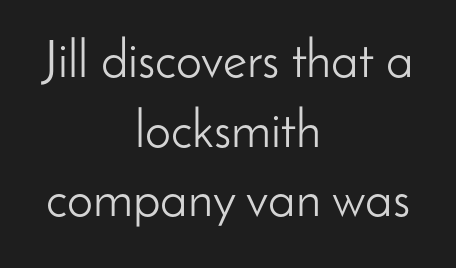
Q: Is the text bold? A: No.
Q: Is the text italic (slanted)? A: No, it is upright.
Q: Is the typeface a serif or a sans-serif typeface? A: Sans-serif.
Q: Is the text underlined? A: No.
Q: How is the paragraph aligned? A: Centered.
Q: Is the spacing between letters normal or unusually wide? A: Normal.
Q: Is the spacing between lines tight, normal or loose? A: Normal.
Q: Width (condensed, normal, or wide)? A: Normal.
Q: Stroke contrast? A: Low.
Q: x-height? A: Small.
Q: Monospaced? A: No.
